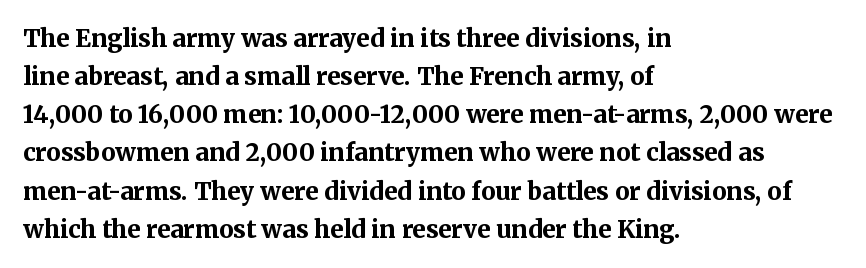
The image shows 24 px bold type, upright; set left-aligned, normal line spacing (1.59x), normal letter spacing, not underlined.
